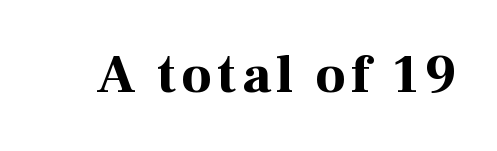
Q: Is the text bold? A: Yes.
Q: Is the text italic (slanted)? A: No, it is upright.
Q: Is the typeface a serif or a sans-serif typeface? A: Serif.
Q: Is the text underlined? A: No.
Q: Width (condensed, normal, or wide)? A: Normal.
Q: Stroke contrast? A: High.
Q: x-height? A: Medium.
Q: Monospaced? A: No.
